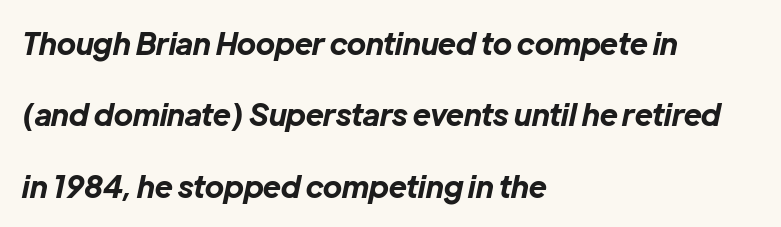
Each letter keeps its own natural width here, so spacing adapts to shape. Typeset ragged right — the left edge is the straight one. Leading: increased. Rule under the text: the space is simply empty. Tracking here is standard; glyphs follow each other at the usual distance.
